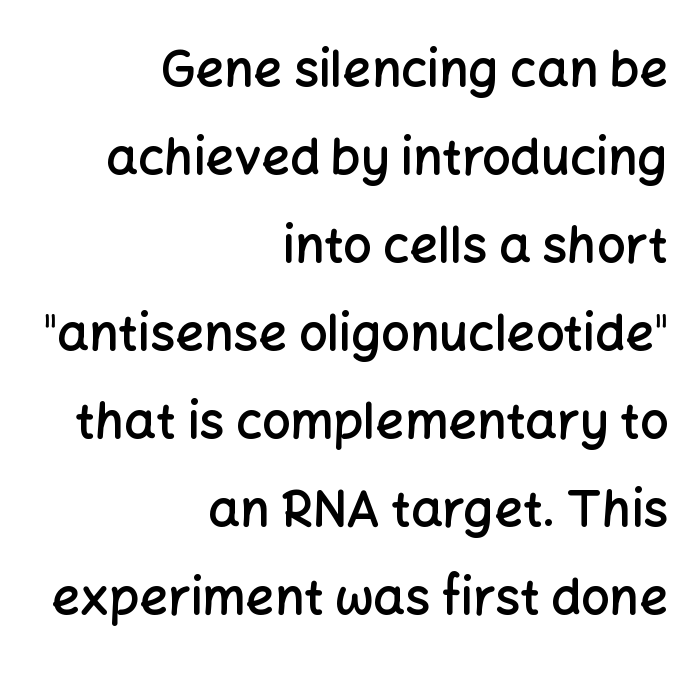
Q: Is the text bold? A: Semi-bold.
Q: Is the text italic (slanted)? A: No, it is upright.
Q: Is the typeface a serif or a sans-serif typeface? A: Sans-serif.
Q: Is the text underlined? A: No.
Q: How is the paragraph aligned? A: Right-aligned.
Q: Is the spacing between letters normal or unusually wide? A: Normal.
Q: Width (condensed, normal, or wide)? A: Normal.
Q: Stroke contrast? A: Low.
Q: x-height? A: Medium.
Q: Monospaced? A: No.
